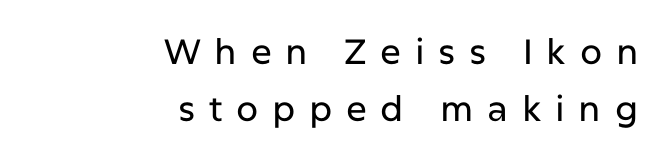
The image shows 35 px sans-serif type, upright; set right-aligned, normal line spacing (1.62x), unusually wide letter spacing (+0.39 em), not underlined; low stroke contrast and a medium x-height.
